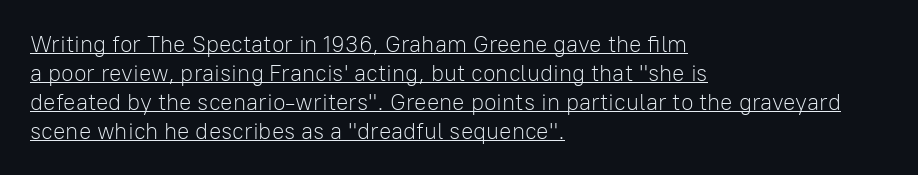
The image shows 23 px text type, upright; set left-aligned, normal line spacing (1.26x), normal letter spacing, underlined.
